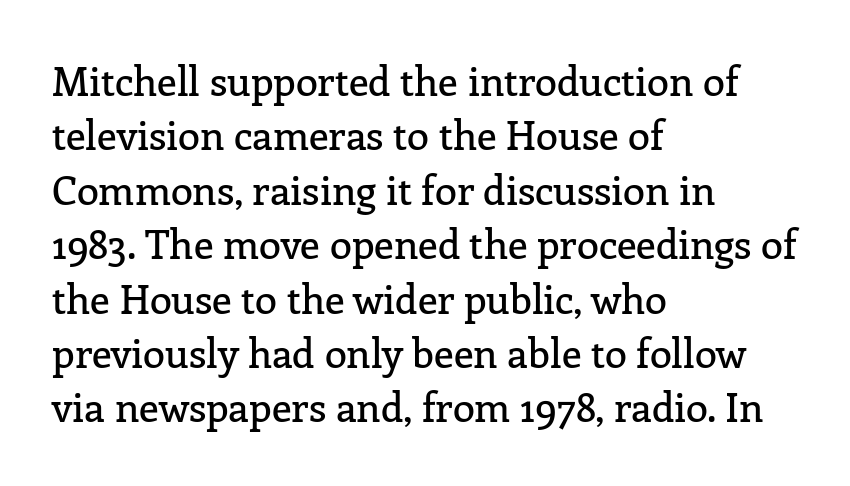
The image shows 40 px serif type, upright; set left-aligned, normal line spacing (1.36x), normal letter spacing, not underlined; low stroke contrast and a medium x-height.
